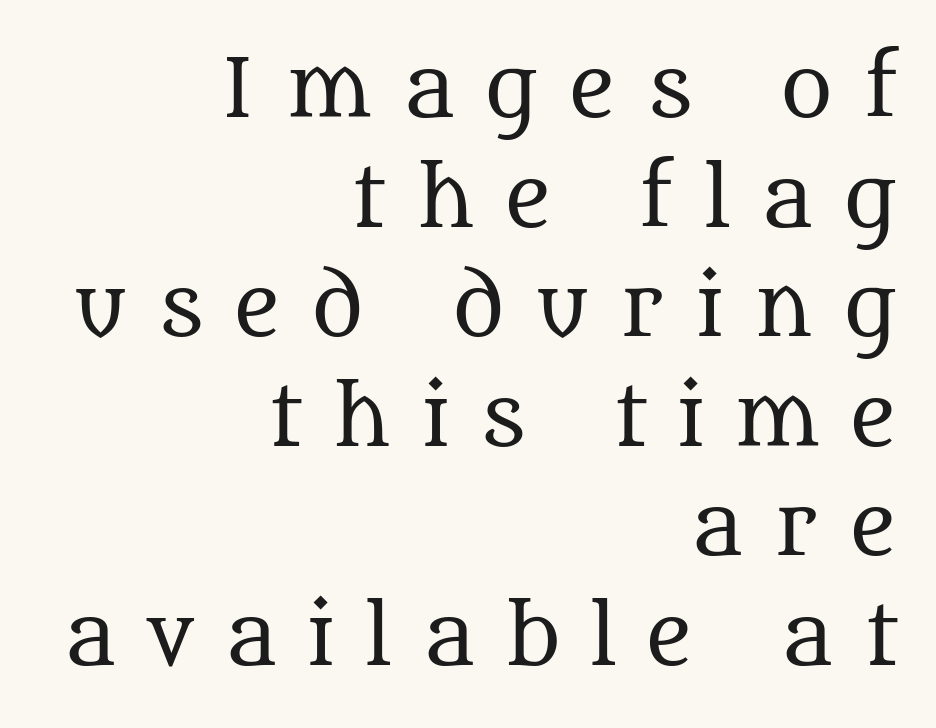
Q: Is the text bold? A: No.
Q: Is the text italic (slanted)? A: No, it is upright.
Q: Is the typeface a serif or a sans-serif typeface? A: Serif.
Q: Is the text underlined? A: No.
Q: How is the paragraph aligned? A: Right-aligned.
Q: Is the spacing between letters normal or unusually wide? A: Unusually wide.
Q: Is the spacing between lines tight, normal or loose? A: Normal.
Q: Width (condensed, normal, or wide)? A: Normal.
Q: Stroke contrast? A: Medium.
Q: x-height? A: Large.
Q: Monospaced? A: No.
